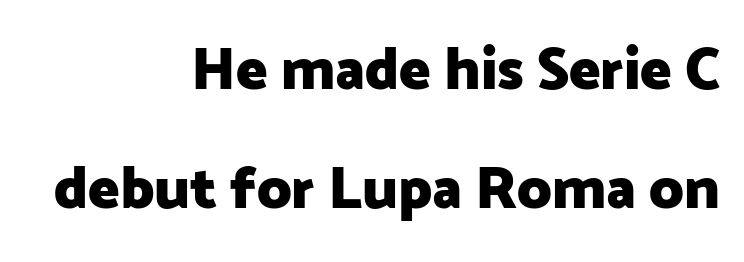
{"serif": "no", "italic": "no", "bold": "yes", "weight": "heavy", "width": "normal", "stroke_contrast": "low", "x_height": "medium", "monospaced": "no", "underline": "no", "align": "right", "line_spacing": "loose", "line_spacing_ratio": 2.01, "letter_spacing": "normal", "letter_spacing_em": 0.0, "glyph_px": 59}
